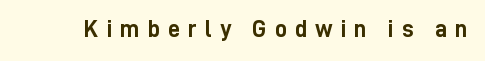
Lines of text with bare space underneath. When letters stand straight like this, we call the style roman or upright. The tracking reads as deliberately expanded to a designer's eye. The font is running at its bold setting.
